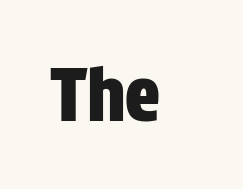
The image shows 73 px condensed sans-serif type, upright; set normal letter spacing, not underlined; low stroke contrast and a large x-height.
